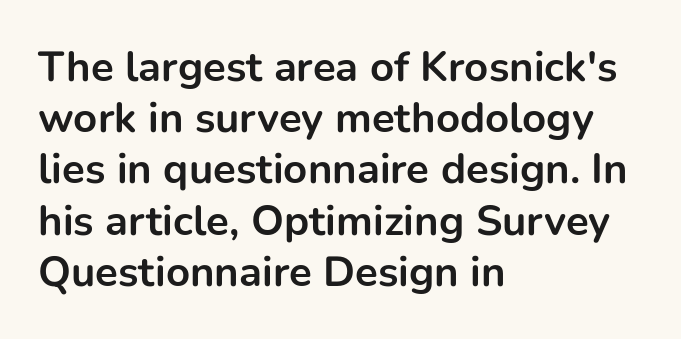
Q: Is the text bold? A: Yes.
Q: Is the text italic (slanted)? A: No, it is upright.
Q: Is the typeface a serif or a sans-serif typeface? A: Sans-serif.
Q: Is the text underlined? A: No.
Q: How is the paragraph aligned? A: Left-aligned.
Q: Is the spacing between letters normal or unusually wide? A: Normal.
Q: Width (condensed, normal, or wide)? A: Normal.
Q: Stroke contrast? A: Low.
Q: x-height? A: Medium.
Q: Monospaced? A: No.
